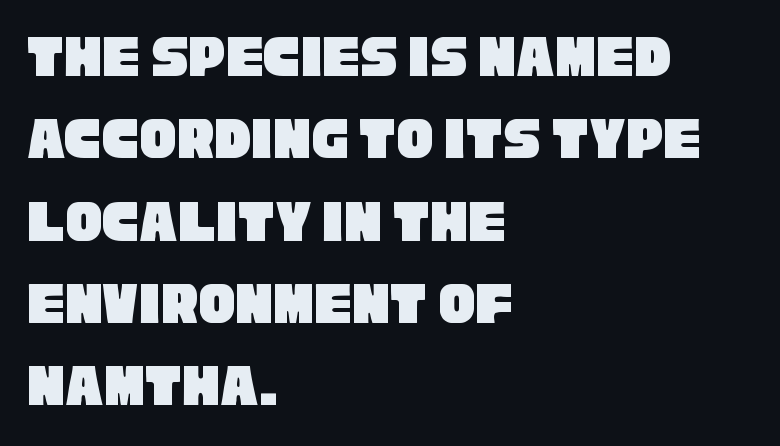
Regular leading. Looks like regular typesetting: each glyph gets only the width it needs. Descender tails drop into unmarked territory. I'd call this a sans setting — the letters go barefoot. Observe the ordinary spacing: letters are neighbours, not strangers. Visually the block forms a straight wall on the left and a jagged coastline on the right.
